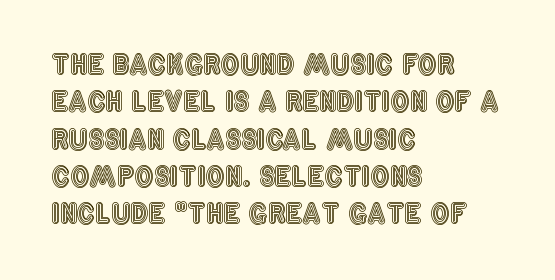
Q: Is the text italic (slanted)? A: No, it is upright.
Q: Is the text underlined? A: No.
Q: How is the paragraph aligned? A: Left-aligned.
Q: Is the spacing between letters normal or unusually wide? A: Normal.
Q: Is the spacing between lines tight, normal or loose? A: Normal.
